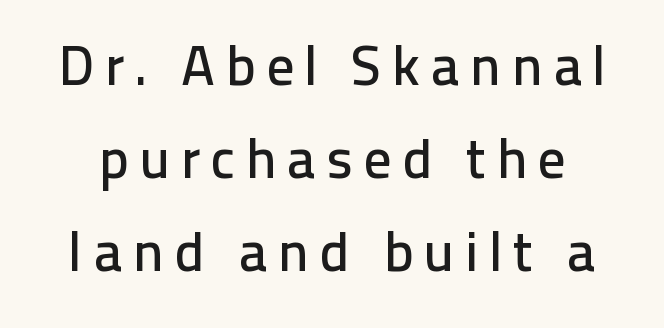
Q: Is the text italic (slanted)? A: No, it is upright.
Q: Is the typeface a serif or a sans-serif typeface? A: Sans-serif.
Q: Is the text underlined? A: No.
Q: Is the spacing between lines tight, normal or loose? A: Normal.
Q: Width (condensed, normal, or wide)? A: Normal.
Q: Stroke contrast? A: Low.
Q: x-height? A: Medium.
Q: Monospaced? A: No.
